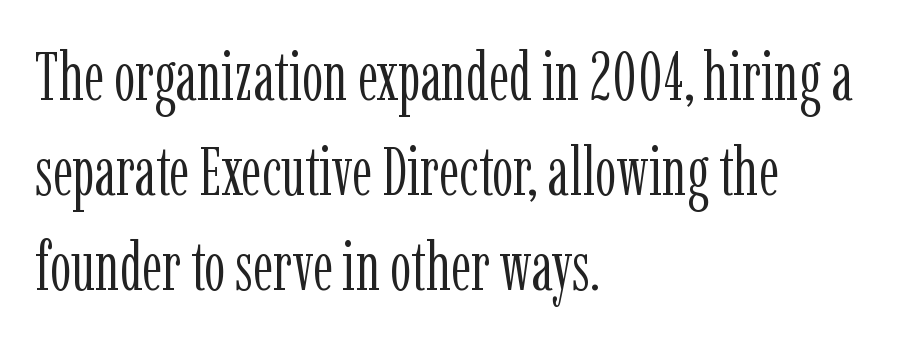
Q: Is the text bold? A: No.
Q: Is the text italic (slanted)? A: No, it is upright.
Q: Is the typeface a serif or a sans-serif typeface? A: Serif.
Q: Is the text underlined? A: No.
Q: How is the paragraph aligned? A: Left-aligned.
Q: Is the spacing between letters normal or unusually wide? A: Normal.
Q: Is the spacing between lines tight, normal or loose? A: Normal.
Q: Width (condensed, normal, or wide)? A: Condensed.
Q: Stroke contrast? A: Low.
Q: x-height? A: Medium.
Q: Monospaced? A: No.
